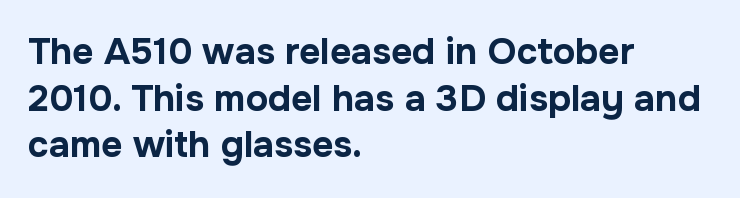
{"serif": "no", "italic": "no", "bold": "yes", "weight": "bold", "width": "normal", "stroke_contrast": "low", "x_height": "medium", "monospaced": "no", "underline": "no", "align": "left", "line_spacing": "normal", "line_spacing_ratio": 1.26, "letter_spacing": "normal", "letter_spacing_em": 0.0, "glyph_px": 37}
